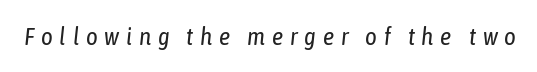
{"italic": "yes", "lean": "right", "slant_degrees": 6, "bold": "no", "underline": "no", "letter_spacing": "wide", "letter_spacing_em": 0.27, "glyph_px": 25}
